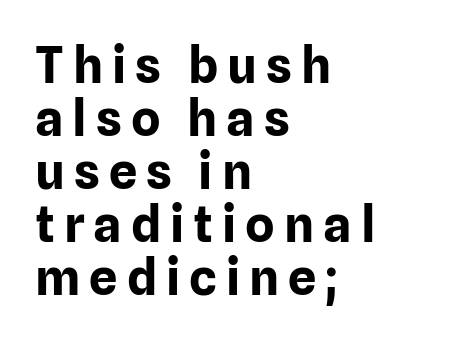
Q: Is the text bold? A: Yes.
Q: Is the text italic (slanted)? A: No, it is upright.
Q: Is the typeface a serif or a sans-serif typeface? A: Sans-serif.
Q: Is the text underlined? A: No.
Q: How is the paragraph aligned? A: Left-aligned.
Q: Is the spacing between lines tight, normal or loose? A: Tight.
Q: Width (condensed, normal, or wide)? A: Normal.
Q: Stroke contrast? A: Low.
Q: x-height? A: Medium.
Q: Monospaced? A: No.
